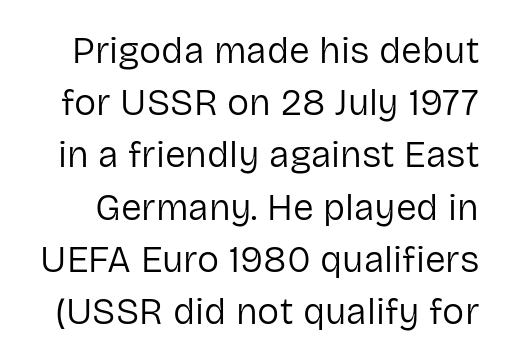
Think of a printed novel: that variable character pitch is what you see here. Descender tails drop into unmarked territory. Stroke terminals: plain, sans-serif. If you measured baseline to baseline, you'd find a middling distance. The passage shown is not bold in any degree. Inter-character spacing is left at the font's built-in metrics.
